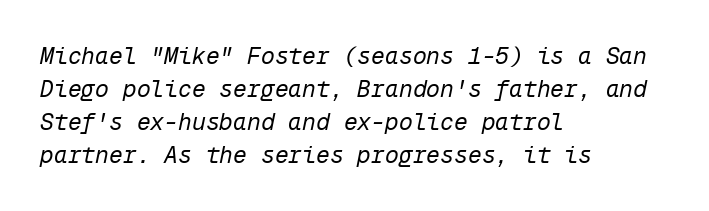
{"italic": "yes", "lean": "right", "slant_degrees": 12, "bold": "no", "underline": "no", "align": "left", "line_spacing": "normal", "line_spacing_ratio": 1.44, "letter_spacing": "normal", "letter_spacing_em": 0.0, "glyph_px": 23}
